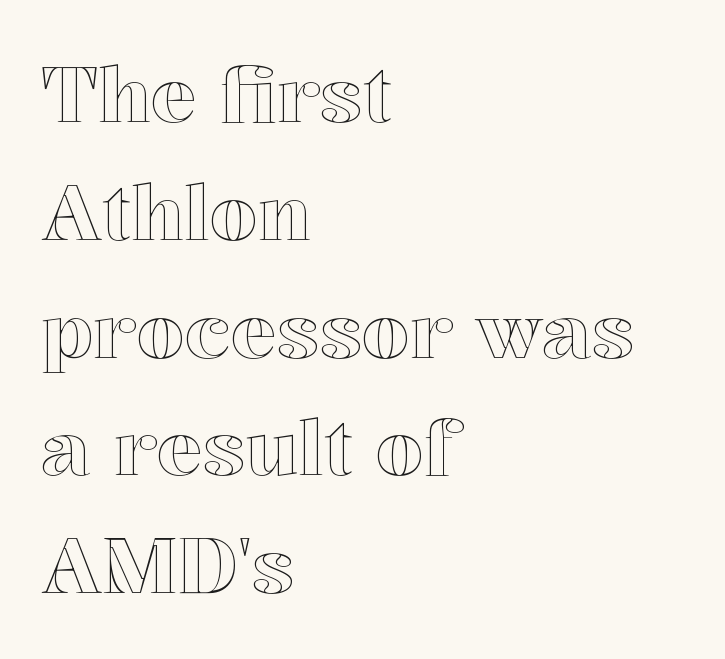
Posture: upright roman. Proportional: the letters do not fall into vertical columns. The lines sit at an ordinary, default distance from one another. The passage shown has conventional tracking throughout. The space directly below the letters is spotless.
